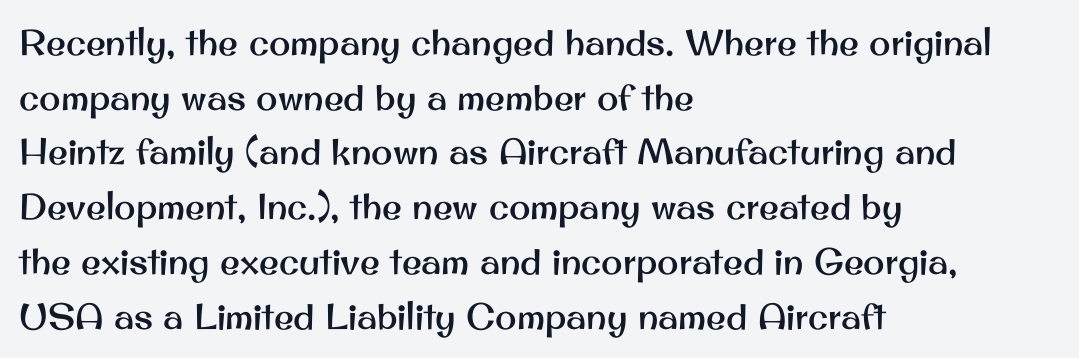
The image shows 36 px sans-serif type, upright; set left-aligned, normal line spacing (1.52x), normal letter spacing, not underlined; medium stroke contrast and a small x-height.
